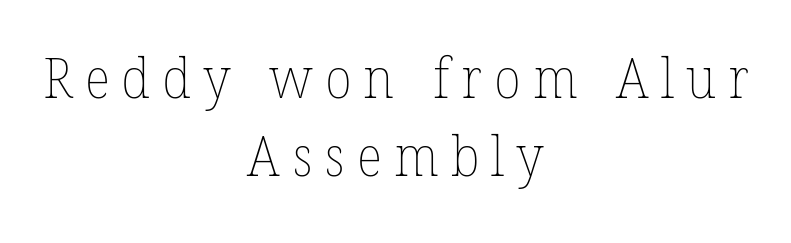
The image shows 55 px thin type; set centered, normal line spacing (1.41x), unusually wide letter spacing (+0.22 em), not underlined; low stroke contrast and a medium x-height.
